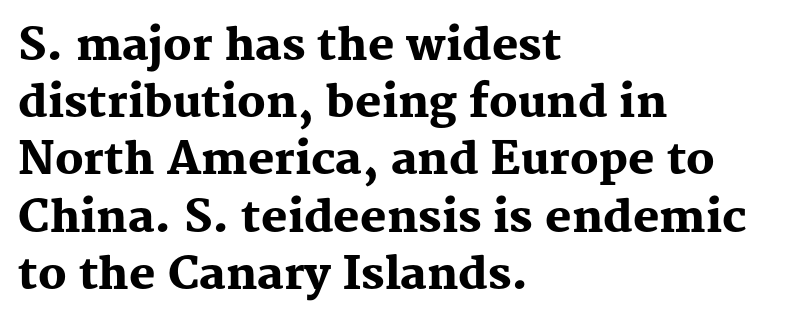
{"serif": "yes", "italic": "no", "bold": "yes", "weight": "heavy", "width": "normal", "stroke_contrast": "medium", "x_height": "medium", "monospaced": "no", "underline": "no", "align": "left", "line_spacing": "normal", "line_spacing_ratio": 1.3, "letter_spacing": "normal", "letter_spacing_em": 0.0, "glyph_px": 44}
